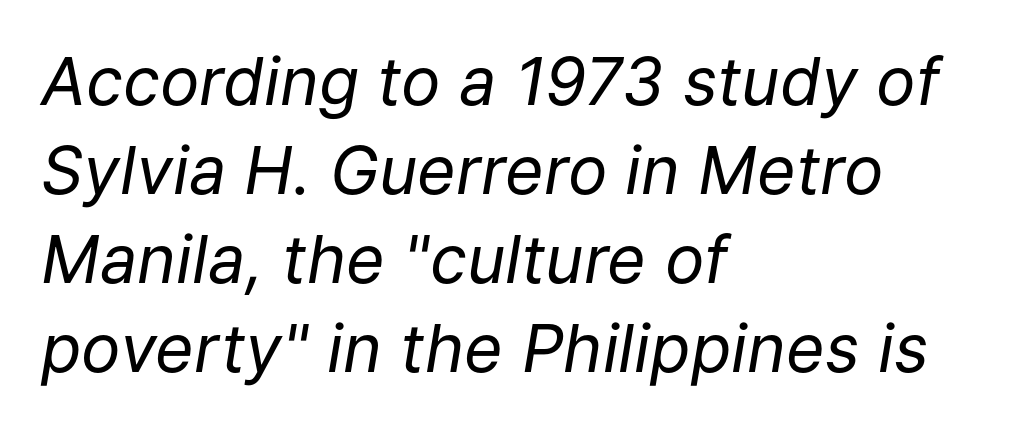
{"italic": "yes", "lean": "right", "slant_degrees": 9, "bold": "no", "weight": "regular", "width": "normal", "stroke_contrast": "low", "x_height": "medium", "monospaced": "no", "underline": "no", "align": "left", "line_spacing": "normal", "line_spacing_ratio": 1.35, "letter_spacing": "normal", "letter_spacing_em": 0.0, "glyph_px": 66}
